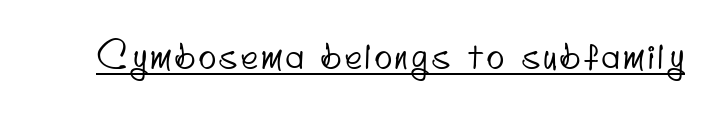
Q: Is the typeface a serif or a sans-serif typeface? A: Sans-serif.
Q: Is the text underlined? A: Yes.
Q: Width (condensed, normal, or wide)? A: Condensed.
Q: Stroke contrast? A: Low.
Q: x-height? A: Small.
Q: Monospaced? A: No.
